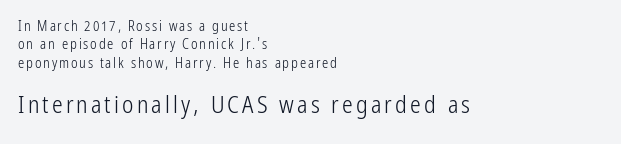
Q: Is the text bold? A: No.
Q: Is the text italic (slanted)? A: No, it is upright.
Q: Is the text underlined? A: No.
Q: How is the paragraph aligned? A: Left-aligned.
Q: Is the spacing between lines tight, normal or loose? A: Normal.
Q: Which block of text is set in a larger size, the first (top) or the second (bottom)? A: The second (bottom) one.
